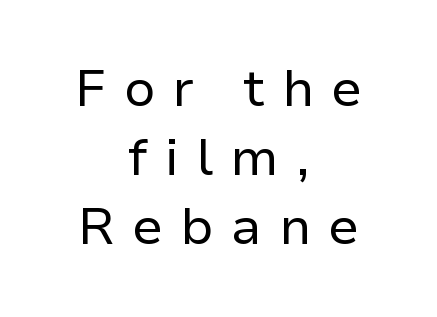
No italicization has been applied; the sample stays upright. If you folded the block vertically in half, each line would mirror itself in length. Spacing verdict: proportional, widths tailored to each character. Line spacing here is normal. The baseline area is clear.
